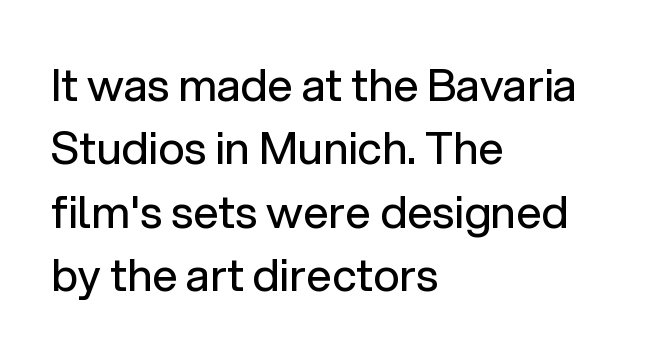
Q: Is the text bold? A: No.
Q: Is the text italic (slanted)? A: No, it is upright.
Q: Is the typeface a serif or a sans-serif typeface? A: Sans-serif.
Q: Is the text underlined? A: No.
Q: How is the paragraph aligned? A: Left-aligned.
Q: Is the spacing between letters normal or unusually wide? A: Normal.
Q: Is the spacing between lines tight, normal or loose? A: Normal.
Q: Width (condensed, normal, or wide)? A: Normal.
Q: Stroke contrast? A: Low.
Q: x-height? A: Medium.
Q: Monospaced? A: No.
